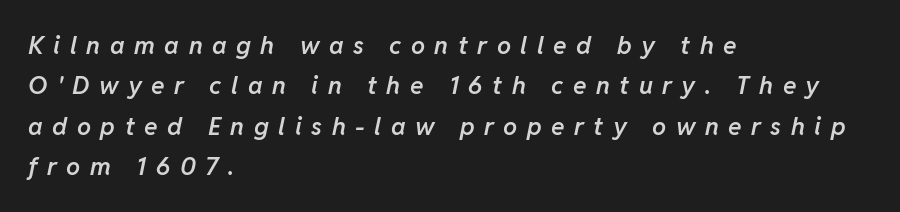
{"italic": "yes", "lean": "right", "slant_degrees": 11, "bold": "semi", "underline": "no", "align": "left", "line_spacing": "normal", "line_spacing_ratio": 1.62, "letter_spacing": "wide", "letter_spacing_em": 0.38, "glyph_px": 25}
